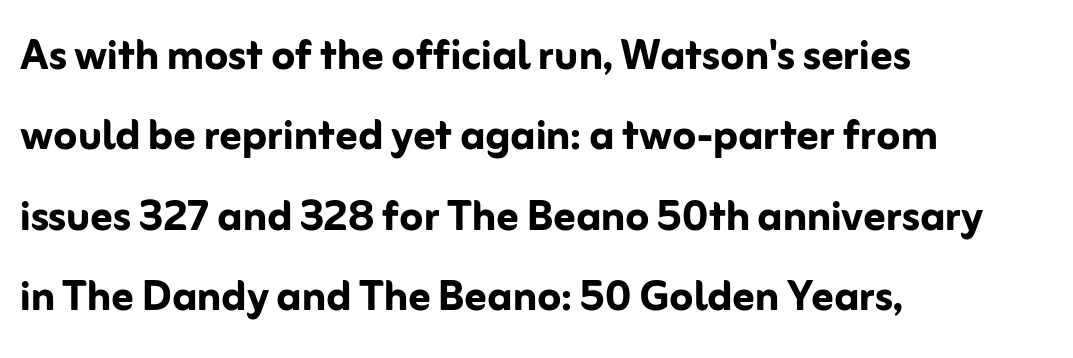
Q: Is the text bold? A: Yes.
Q: Is the text italic (slanted)? A: No, it is upright.
Q: Is the typeface a serif or a sans-serif typeface? A: Sans-serif.
Q: Is the text underlined? A: No.
Q: How is the paragraph aligned? A: Left-aligned.
Q: Is the spacing between letters normal or unusually wide? A: Normal.
Q: Is the spacing between lines tight, normal or loose? A: Normal.
Q: Width (condensed, normal, or wide)? A: Normal.
Q: Stroke contrast? A: Low.
Q: x-height? A: Medium.
Q: Monospaced? A: No.
